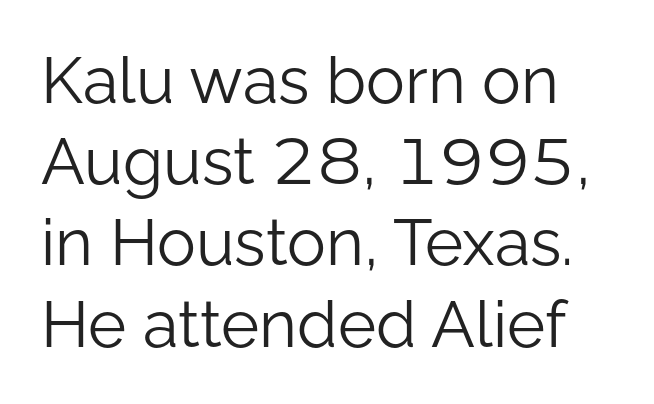
This reads as an unemphasized weight, regular at the heaviest. A roman cut, with each character standing at attention. Note the varied advance widths — an 'i' is clearly narrower than an 'm'. Serifs: no, the terminals of the letterforms are clean. These lines keep a tight, regular rhythm from letter to letter.
